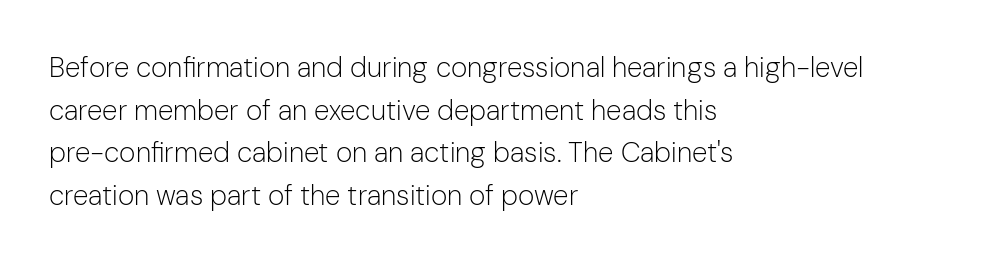
Q: Is the text bold? A: No.
Q: Is the text italic (slanted)? A: No, it is upright.
Q: Is the typeface a serif or a sans-serif typeface? A: Sans-serif.
Q: Is the text underlined? A: No.
Q: How is the paragraph aligned? A: Left-aligned.
Q: Is the spacing between letters normal or unusually wide? A: Normal.
Q: Is the spacing between lines tight, normal or loose? A: Normal.
Q: Width (condensed, normal, or wide)? A: Normal.
Q: Stroke contrast? A: Low.
Q: x-height? A: Medium.
Q: Monospaced? A: No.
